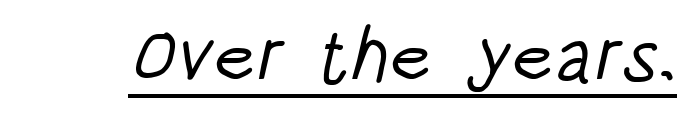
A sans-serif font was chosen for this passage. These lines keep a tight, regular rhythm from letter to letter. Think of a printed novel: that variable character pitch is what you see here. The passage shown is not bold in any degree. Like a heading marked for emphasis, these lines bear an underscore.
